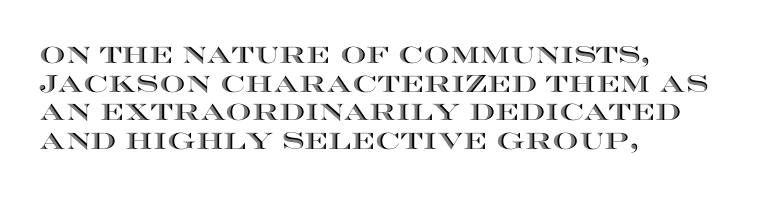
Q: Is the text italic (slanted)? A: No, it is upright.
Q: Is the text underlined? A: No.
Q: How is the paragraph aligned? A: Left-aligned.
Q: Is the spacing between letters normal or unusually wide? A: Normal.
